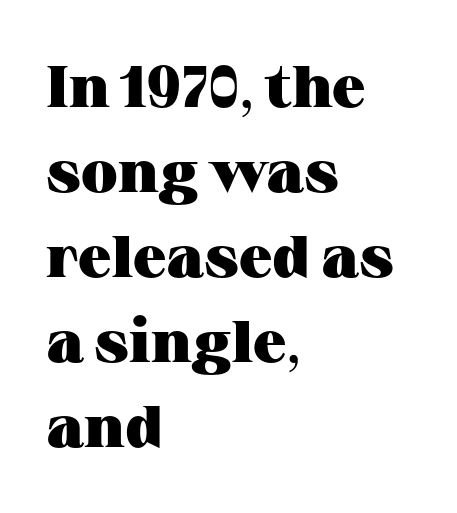
The image shows 59 px heavy, wide serif type, upright; set left-aligned, normal line spacing (1.44x), normal letter spacing, not underlined; medium stroke contrast and a medium x-height.
